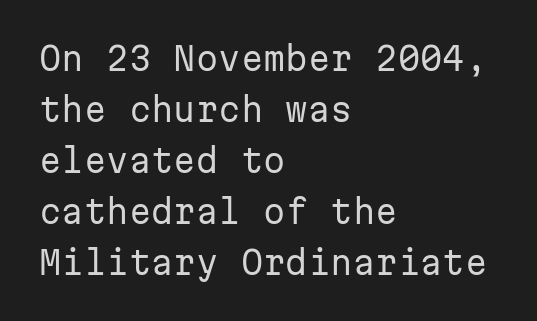
The gaps between neighbouring characters are ordinary and unremarkable. No letter is thick-stroked: the sample isn't bold. Does the copy run flush right? No — it runs flush left. The strip under each line holds only bare page. Ascenders rise straight up at ninety degrees.
